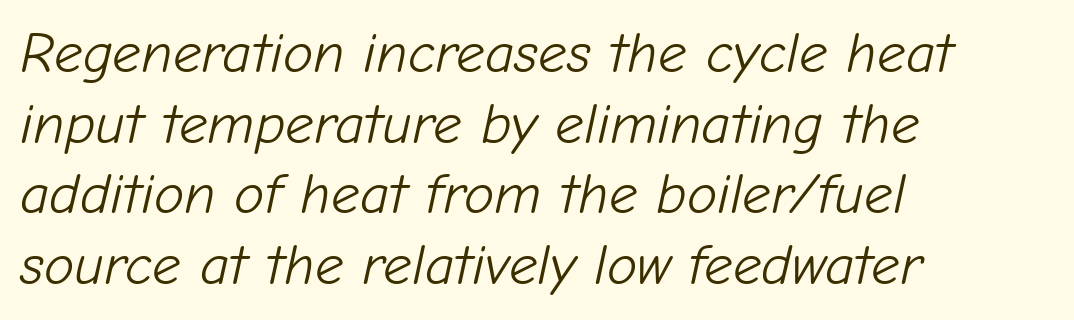
The image shows 57 px light type, italic (leaning right); set left-aligned, line spacing 1.24x, normal letter spacing, not underlined; low stroke contrast and a medium x-height.
